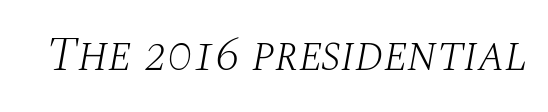
The image shows 48 px light serif type, italic (leaning right); set normal letter spacing, not underlined; medium stroke contrast and a large x-height.
